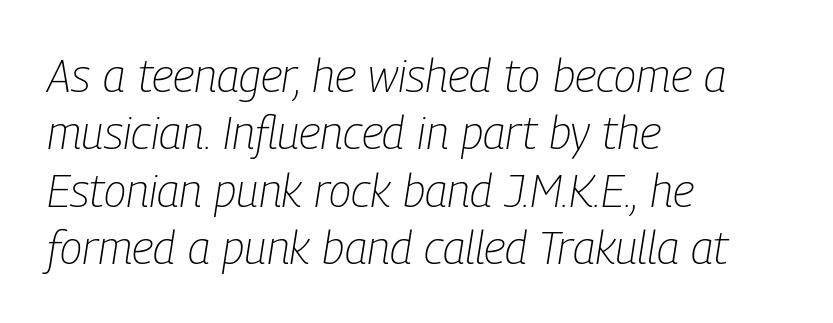
Q: Is the text bold? A: No.
Q: Is the text italic (slanted)? A: Yes, it leans right by about 9 degrees.
Q: Is the text underlined? A: No.
Q: How is the paragraph aligned? A: Left-aligned.
Q: Is the spacing between letters normal or unusually wide? A: Normal.
Q: Is the spacing between lines tight, normal or loose? A: Normal.
Q: Width (condensed, normal, or wide)? A: Condensed.
Q: Stroke contrast? A: Low.
Q: x-height? A: Medium.
Q: Monospaced? A: No.
